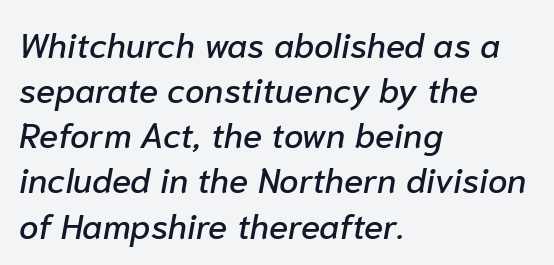
Character widths vary here, with narrow letters taking less room than wide ones. Line spacing here is normal. The string is rendered with underlining switched off. What stands out about the letter spacing? Nothing — it is the standard amount. These lines stack with their left ends in a neat column.
